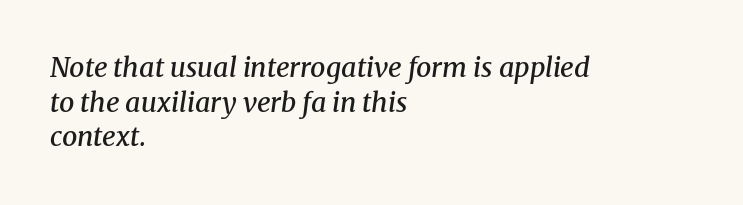
Check under the words: just untouched page. Short and long lines alike share a common starting point at left. The block of text has a typical density, with ordinary space between rows. The rendering uses a semibold face; strokes are thickened but not to full bold. The specimen reads as italic at a glance. Letter spacing: default.
